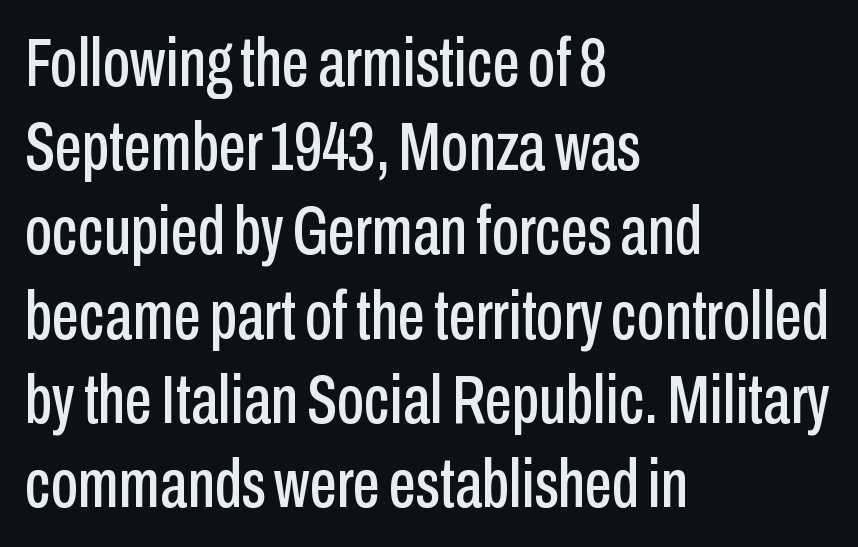
Serifs: no, the terminals of the letterforms are clean. The words here are not underlined. The letterforms sit shoulder to shoulder at normal distance. Italic? Not at all — the glyphs are vertical. Looks like regular typesetting: each glyph gets only the width it needs.
